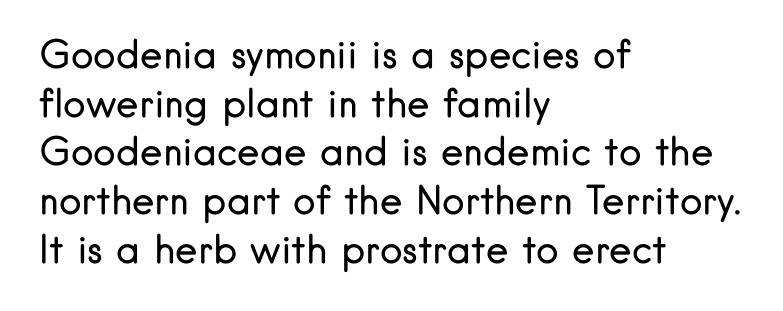
Q: Is the text bold? A: No.
Q: Is the text italic (slanted)? A: No, it is upright.
Q: Is the typeface a serif or a sans-serif typeface? A: Sans-serif.
Q: Is the text underlined? A: No.
Q: How is the paragraph aligned? A: Left-aligned.
Q: Is the spacing between letters normal or unusually wide? A: Normal.
Q: Is the spacing between lines tight, normal or loose? A: Normal.
Q: Width (condensed, normal, or wide)? A: Normal.
Q: Stroke contrast? A: Low.
Q: x-height? A: Small.
Q: Monospaced? A: No.
